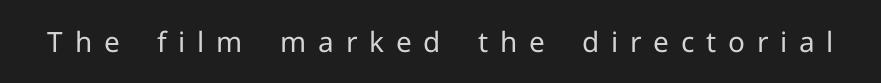
The glyphs are unaccompanied by any horizontal stroke below them. The cut favours lightness, reaching ordinary text weight at its darkest. The letters carry no serifs — their stems end cleanly without finishing strokes. Is there any slant? The stems are plumb. Think of a printed novel: that variable character pitch is what you see here.
